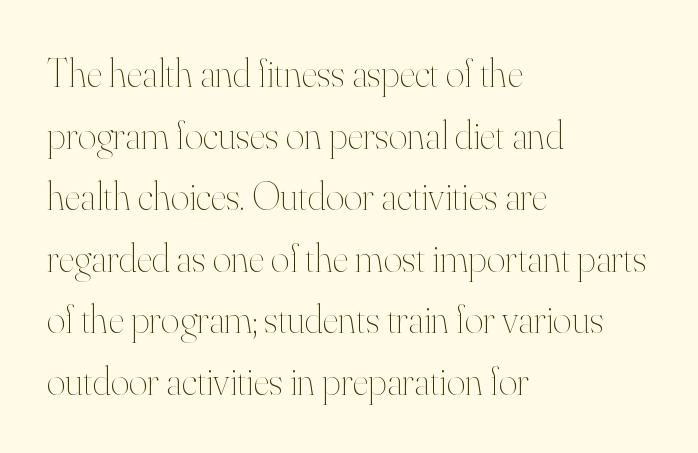
{"italic": "no", "bold": "no", "weight": "thin", "width": "normal", "stroke_contrast": "high", "x_height": "small", "monospaced": "no", "underline": "no", "align": "left", "line_spacing": "normal", "line_spacing_ratio": 1.54, "letter_spacing": "normal", "letter_spacing_em": 0.0, "glyph_px": 40}
